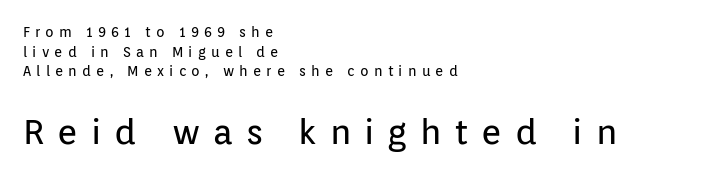
The image shows 35 px regular-weight sans-serif type, upright; set left-aligned, normal line spacing (1.41x), unusually wide letter spacing (+0.37 em), not underlined; the second (bottom) block is 2.5x larger; low stroke contrast and a medium x-height.
